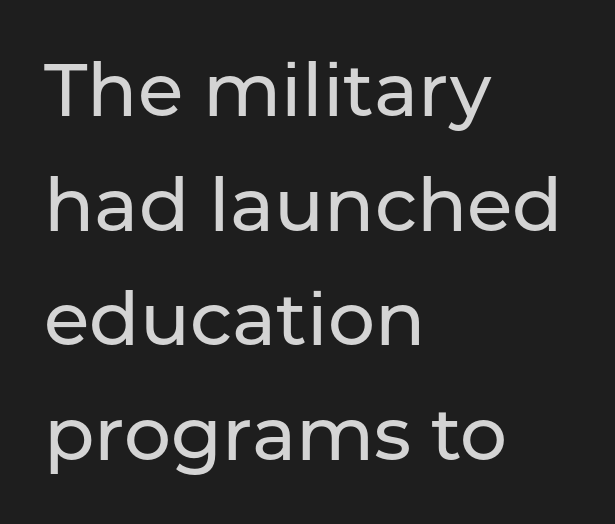
The typeface chosen for these lines omits serifs. You could not count columns in this text — the font is proportionally spaced. The rendering keeps characters at their native spacing. These lines are set flush left with a ragged right edge. Regarding leading, the lines here are spaced in the standard way. Clear beneath every line of the passage.
